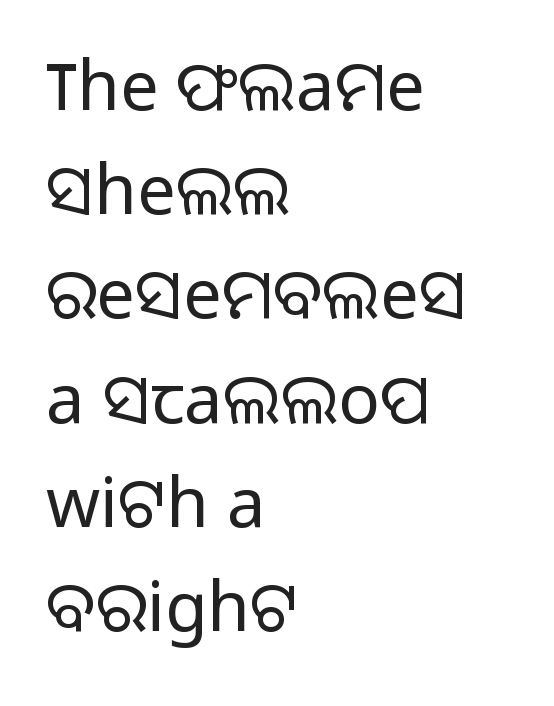
In terms of letterform style, serifs are entirely absent. Character widths vary here, with narrow letters taking less room than wide ones. These glyphs show unthickened strokes, regular width or finer. Observe the ordinary spacing: letters are neighbours, not strangers.
